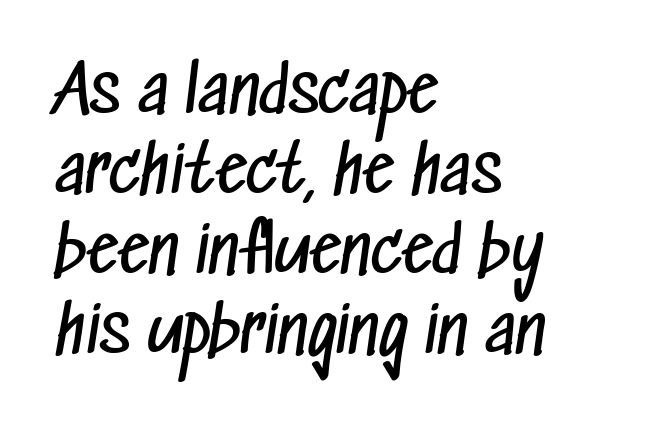
{"serif": "no", "bold": "no", "weight": "regular", "width": "condensed", "stroke_contrast": "low", "x_height": "medium", "monospaced": "no", "underline": "no", "align": "left", "line_spacing": "normal", "line_spacing_ratio": 1.25, "letter_spacing": "normal", "letter_spacing_em": 0.0, "glyph_px": 64}
